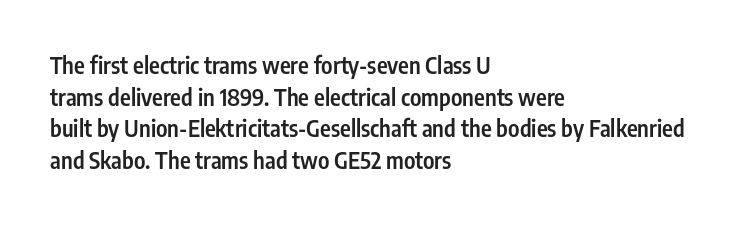
Ordinary non-slanted type is in use. This sample is left-justified, so line endings fall wherever the words run out. The letters sit at their default tracking, neither squeezed nor spread. Descenders are the only things crossing below the line.
